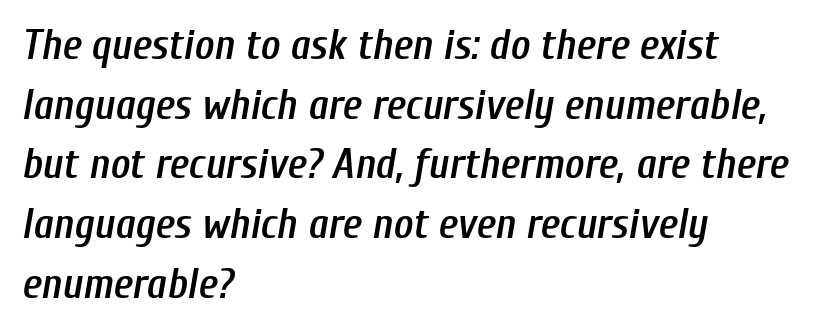
Q: Is the text bold? A: Semi-bold.
Q: Is the text italic (slanted)? A: Yes, it leans right by about 10 degrees.
Q: Is the text underlined? A: No.
Q: How is the paragraph aligned? A: Left-aligned.
Q: Is the spacing between letters normal or unusually wide? A: Normal.
Q: Is the spacing between lines tight, normal or loose? A: Normal.
Q: Width (condensed, normal, or wide)? A: Condensed.
Q: Stroke contrast? A: Low.
Q: x-height? A: Medium.
Q: Monospaced? A: No.
